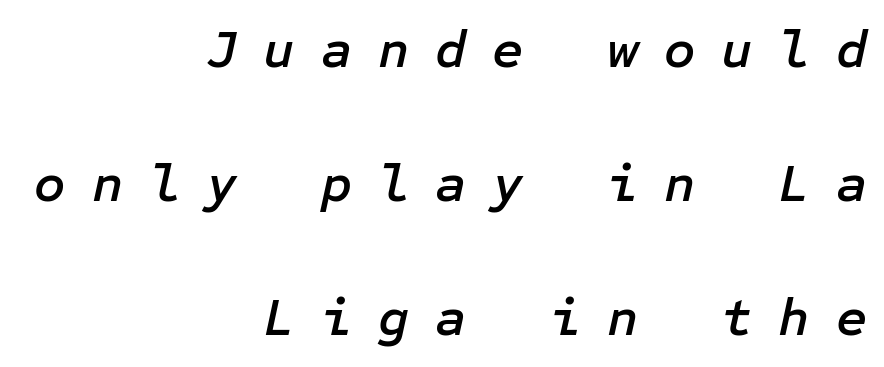
Q: Is the text italic (slanted)? A: Yes, it leans right by about 12 degrees.
Q: Is the text underlined? A: No.
Q: How is the paragraph aligned? A: Right-aligned.
Q: Is the spacing between letters normal or unusually wide? A: Unusually wide.
Q: Is the spacing between lines tight, normal or loose? A: Loose.
Q: Width (condensed, normal, or wide)? A: Normal.
Q: Stroke contrast? A: Low.
Q: x-height? A: Medium.
